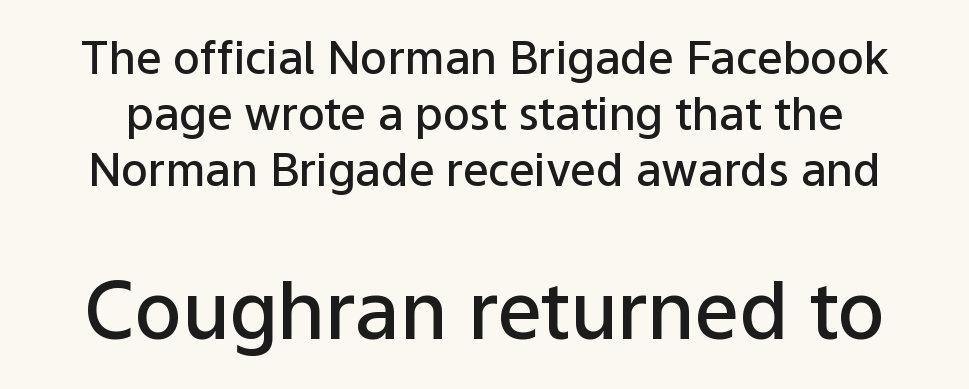
The image shows 79 px semibold sans-serif type, upright; set normal line spacing (1.25x), normal letter spacing, not underlined; the second (bottom) block is 1.76x larger; low stroke contrast and a medium x-height.
